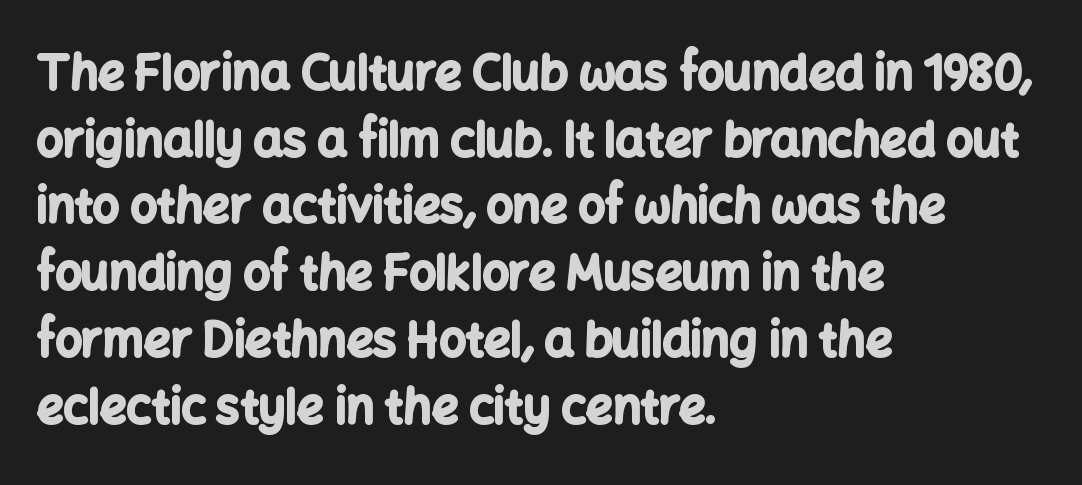
The image shows 47 px bold sans-serif type, upright; set left-aligned, normal line spacing (1.42x), normal letter spacing, not underlined; low stroke contrast and a medium x-height.
